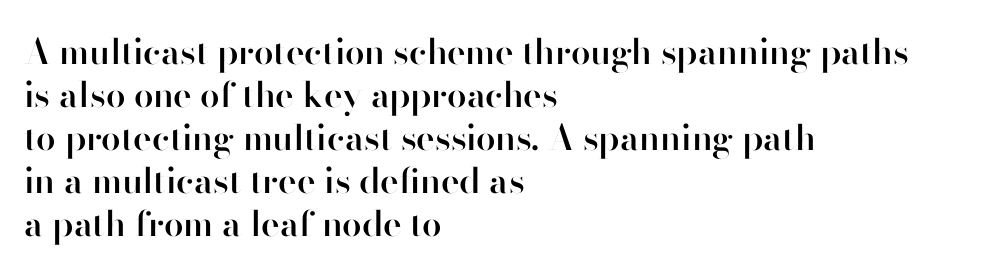
{"serif": "no", "italic": "no", "bold": "semi", "weight": "semibold", "width": "normal", "stroke_contrast": "high", "x_height": "small", "monospaced": "no", "underline": "no", "align": "left", "line_spacing_ratio": 1.23, "letter_spacing": "normal", "letter_spacing_em": 0.0, "glyph_px": 35}
